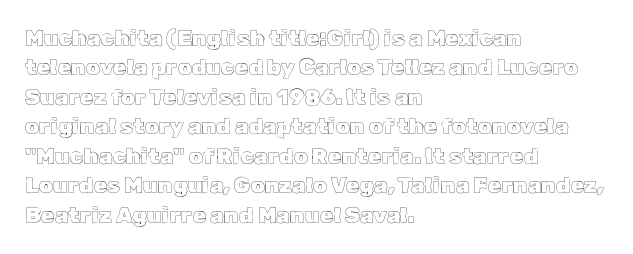
The image shows 22 px text type, upright; set left-aligned, normal line spacing (1.34x), normal letter spacing, not underlined.
